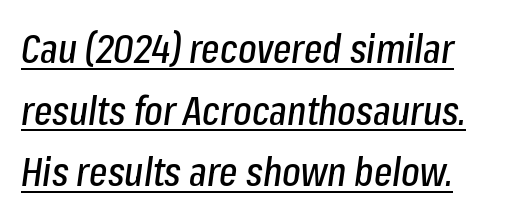
The image shows 39 px condensed type, italic (leaning right); set normal line spacing (1.58x), normal letter spacing, underlined; low stroke contrast and a medium x-height.
